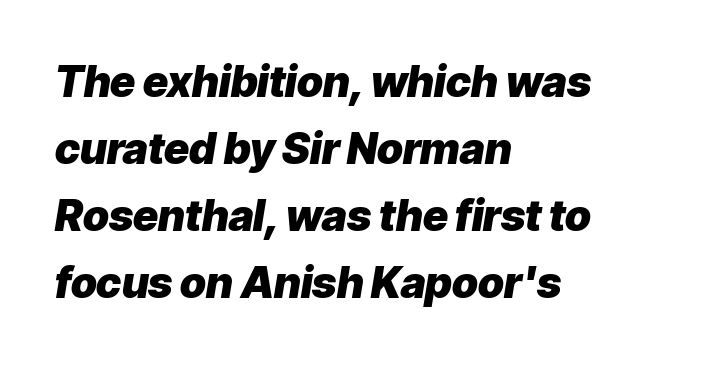
{"italic": "yes", "lean": "right", "slant_degrees": 9, "bold": "yes", "weight": "heavy", "width": "normal", "stroke_contrast": "low", "x_height": "medium", "monospaced": "no", "underline": "no", "align": "left", "line_spacing": "normal", "line_spacing_ratio": 1.56, "letter_spacing": "normal", "letter_spacing_em": 0.0, "glyph_px": 43}
